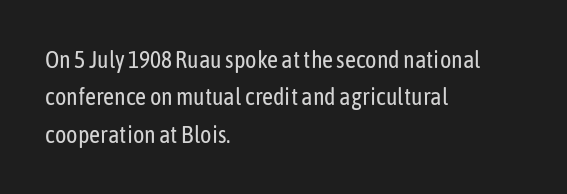
{"italic": "no", "bold": "no", "underline": "no", "align": "left", "line_spacing": "normal", "line_spacing_ratio": 1.56, "letter_spacing": "normal", "letter_spacing_em": 0.0, "glyph_px": 24}
